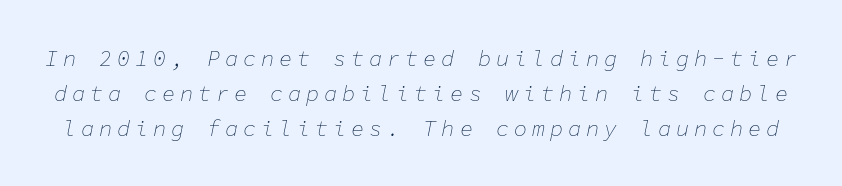
{"italic": "yes", "lean": "right", "slant_degrees": 11, "bold": "no", "underline": "no", "line_spacing": "normal", "line_spacing_ratio": 1.59, "letter_spacing": "wide", "letter_spacing_em": 0.22, "glyph_px": 22}
